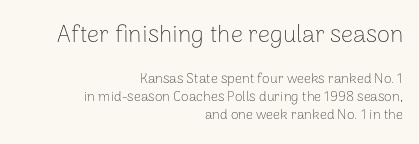
Q: Is the text bold? A: No.
Q: Is the text italic (slanted)? A: No, it is upright.
Q: Is the text underlined? A: No.
Q: How is the paragraph aligned? A: Right-aligned.
Q: Is the spacing between letters normal or unusually wide? A: Normal.
Q: Is the spacing between lines tight, normal or loose? A: Normal.
Q: Which block of text is set in a larger size, the first (top) or the second (bottom)? A: The first (top) one.
